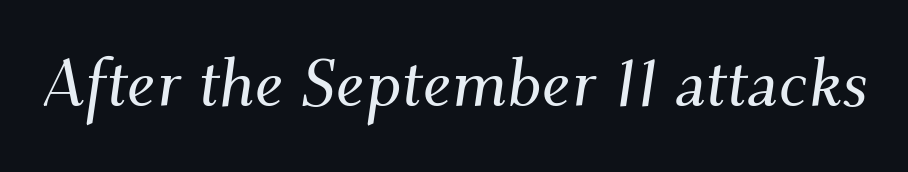
Does the type have serifs? Yes, each stem ends in a small foot. Each letter keeps its own natural width here, so spacing adapts to shape. Notice how the stems are inclined rather than vertical — that's the hallmark of italics. Does extra space separate the letters? No, they use regular spacing. Check the space under the baseline: it is left empty.
